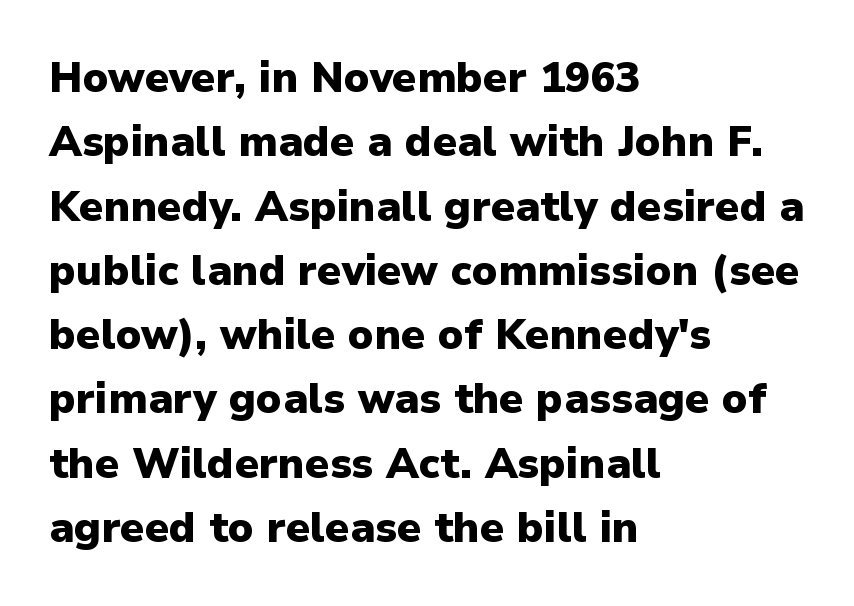
This sample keeps an unexceptional amount of space between lines. Where is the straight margin? On the left. Compared with typical body copy, the letter spacing here is the same. The face used here has the dense, thick strokes of a bold. No italicization has been applied; the sample stays upright.
